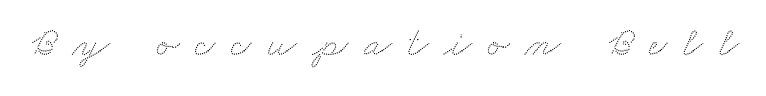
The image shows 41 px wide type; set unusually wide letter spacing (+0.38 em), not underlined; low stroke contrast and a small x-height.
